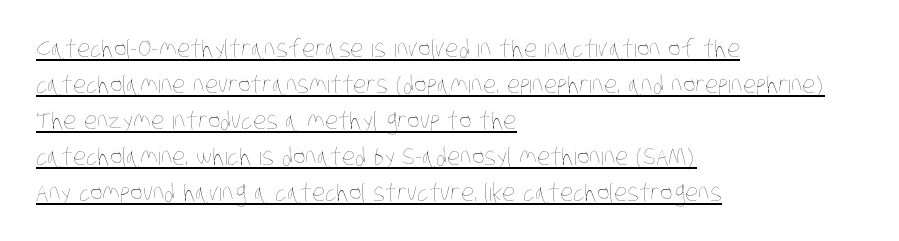
Q: Is the text bold? A: No.
Q: Is the text underlined? A: Yes.
Q: How is the paragraph aligned? A: Left-aligned.
Q: Is the spacing between letters normal or unusually wide? A: Normal.
Q: Is the spacing between lines tight, normal or loose? A: Normal.
